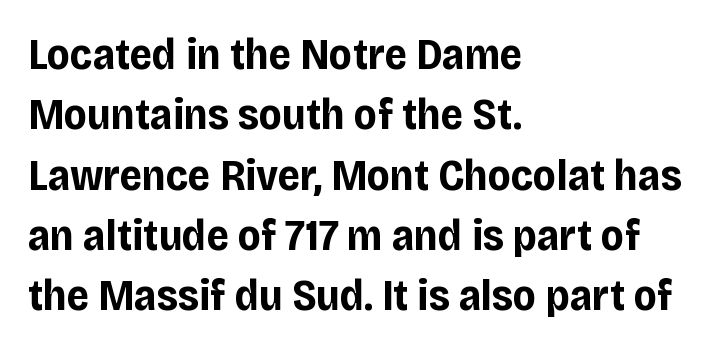
Lines of text with bare space underneath. Reading down the block, your eye returns to a fixed left position each line. The glyphs in this specimen are sans serif. A typesetter would mark this as roman, not italic. Is the type bold? Yes — the strokes are clearly thick and heavy. The letters advance in unequal steps, a hallmark of proportional type.
